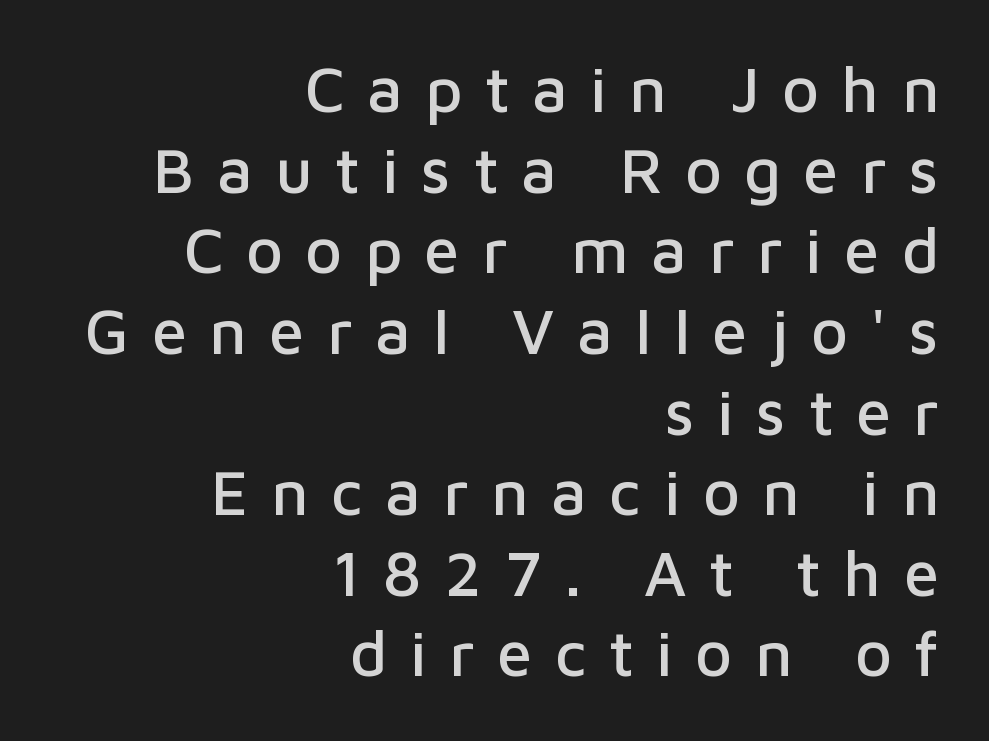
{"serif": "no", "italic": "no", "width": "normal", "stroke_contrast": "low", "x_height": "medium", "monospaced": "no", "underline": "no", "align": "right", "line_spacing": "normal", "line_spacing_ratio": 1.26, "letter_spacing": "wide", "letter_spacing_em": 0.35, "glyph_px": 64}
